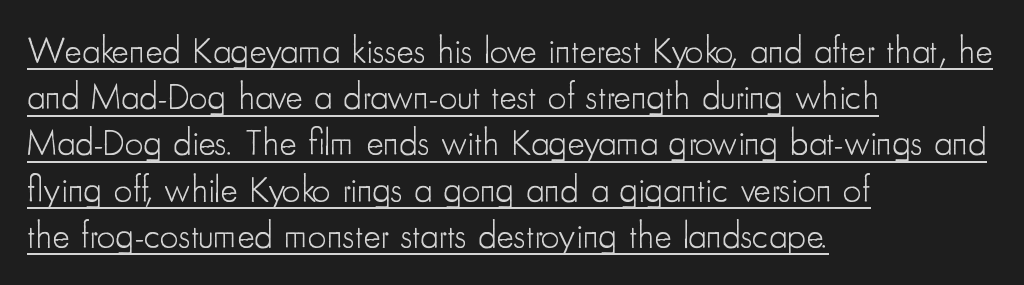
Q: Is the text bold? A: No.
Q: Is the text italic (slanted)? A: No, it is upright.
Q: Is the typeface a serif or a sans-serif typeface? A: Sans-serif.
Q: Is the text underlined? A: Yes.
Q: How is the paragraph aligned? A: Left-aligned.
Q: Is the spacing between letters normal or unusually wide? A: Normal.
Q: Is the spacing between lines tight, normal or loose? A: Normal.
Q: Width (condensed, normal, or wide)? A: Condensed.
Q: Stroke contrast? A: Low.
Q: x-height? A: Small.
Q: Monospaced? A: No.
